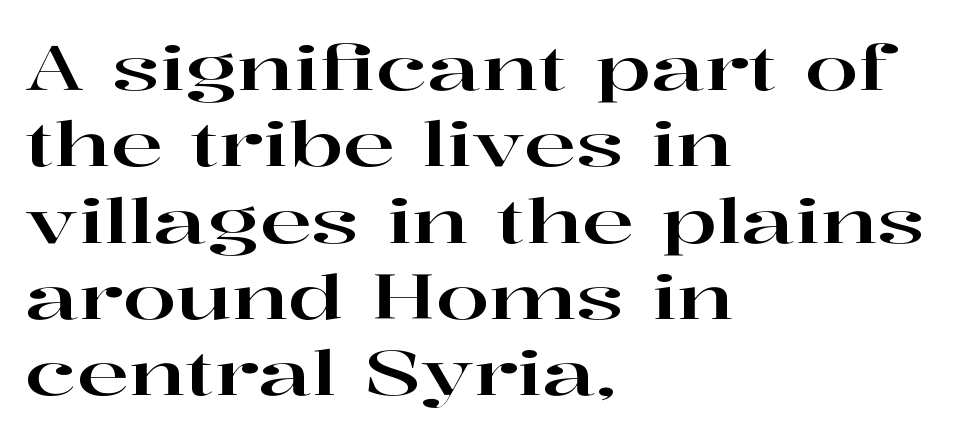
The gaps between neighbouring characters are ordinary and unremarkable. Here the designer chose a conventional face with non-uniform glyph widths. Quick note: not italic, upright. The specimen omits any rule beneath the text block's lines.
